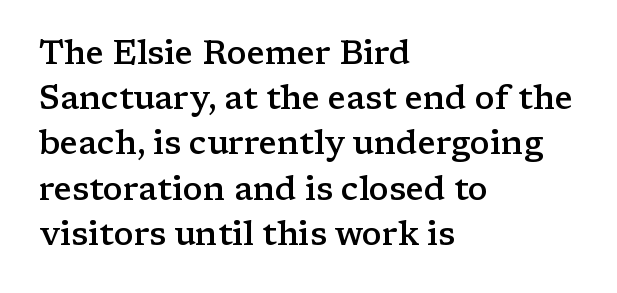
The image shows 33 px semibold, wide serif type, upright; set left-aligned, normal line spacing (1.37x), normal letter spacing, not underlined; low stroke contrast and a medium x-height.
